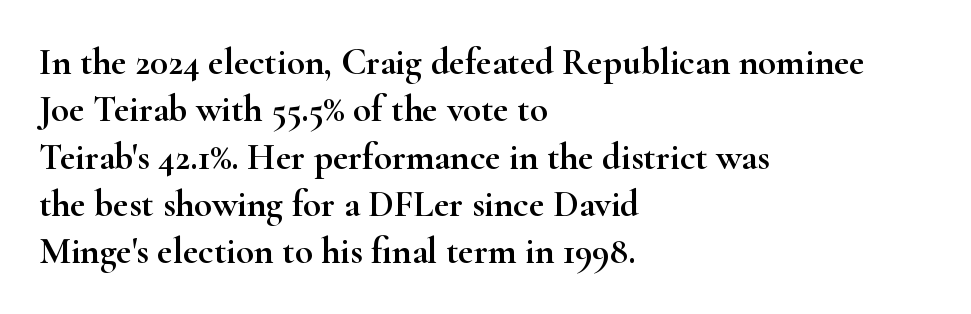
The image shows 37 px wide serif type, upright; set left-aligned, normal line spacing (1.28x), normal letter spacing, not underlined; high stroke contrast and a small x-height.
